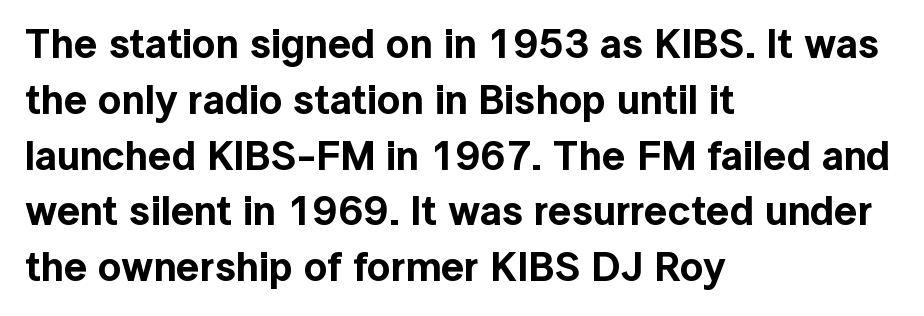
Q: Is the text italic (slanted)? A: No, it is upright.
Q: Is the typeface a serif or a sans-serif typeface? A: Sans-serif.
Q: Is the text underlined? A: No.
Q: How is the paragraph aligned? A: Left-aligned.
Q: Is the spacing between letters normal or unusually wide? A: Normal.
Q: Is the spacing between lines tight, normal or loose? A: Normal.
Q: Width (condensed, normal, or wide)? A: Normal.
Q: x-height? A: Medium.
Q: Monospaced? A: No.
